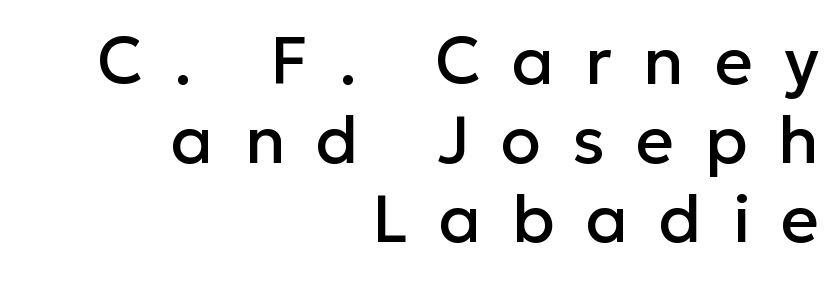
Letters rest on an invisible, unmarked baseline. A flush-right, rag-left setting is used for this passage. The letters advance in unequal steps, a hallmark of proportional type. Substantial extra tracking has been applied to these lines. A typesetter would label this face a sans. You can tell it's not italic because the verticals are truly vertical.
